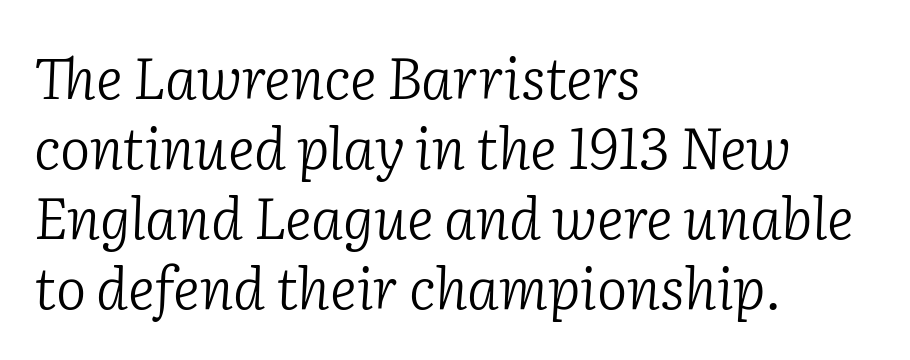
Q: Is the text bold? A: No.
Q: Is the text italic (slanted)? A: Yes, it leans right by about 2 degrees.
Q: Is the typeface a serif or a sans-serif typeface? A: Serif.
Q: Is the text underlined? A: No.
Q: How is the paragraph aligned? A: Left-aligned.
Q: Is the spacing between letters normal or unusually wide? A: Normal.
Q: Width (condensed, normal, or wide)? A: Normal.
Q: Stroke contrast? A: Low.
Q: x-height? A: Medium.
Q: Monospaced? A: No.
